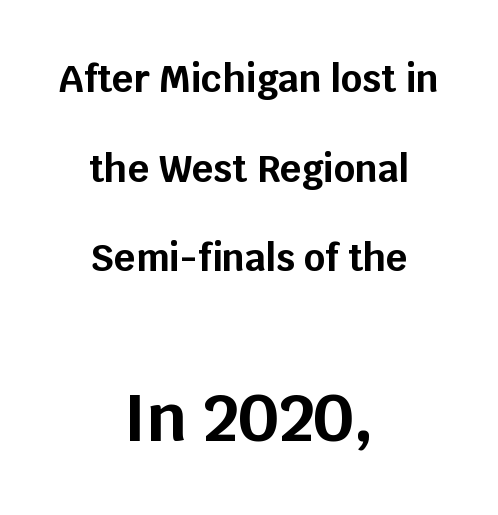
{"serif": "no", "italic": "no", "bold": "yes", "weight": "bold", "width": "normal", "stroke_contrast": "low", "x_height": "large", "monospaced": "no", "underline": "no", "align": "center", "line_spacing": "loose", "line_spacing_ratio": 2.42, "letter_spacing": "normal", "letter_spacing_em": 0.0, "larger_block": "second", "size_ratio": 1.76, "glyph_px": 65}
